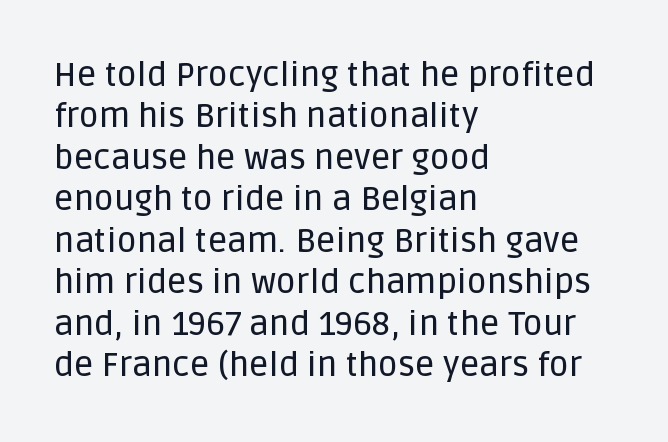
Q: Is the text italic (slanted)? A: No, it is upright.
Q: Is the typeface a serif or a sans-serif typeface? A: Sans-serif.
Q: Is the text underlined? A: No.
Q: How is the paragraph aligned? A: Left-aligned.
Q: Is the spacing between letters normal or unusually wide? A: Normal.
Q: Width (condensed, normal, or wide)? A: Normal.
Q: Stroke contrast? A: Low.
Q: x-height? A: Large.
Q: Monospaced? A: No.
